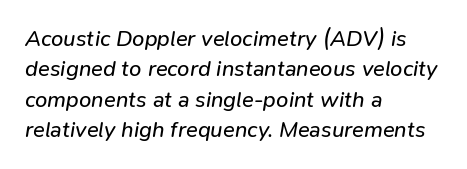
The image shows 22 px text type, italic (leaning right); set left-aligned, normal line spacing (1.38x), normal letter spacing, not underlined.
